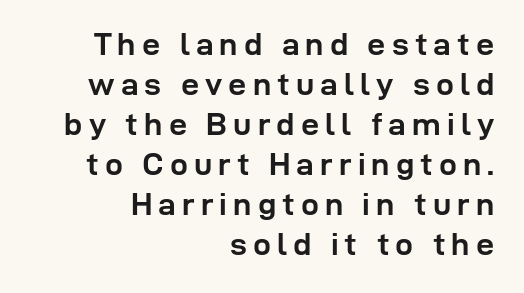
This block has exactly the height ordinary leading produces. Is this a fixed-width face? No — the glyphs have proportional, varying widths. The rendering shows plain stroke endings on the letterforms — a sans-serif design. Lines of text with bare space underneath. Typographic density is high because the face is bold.
